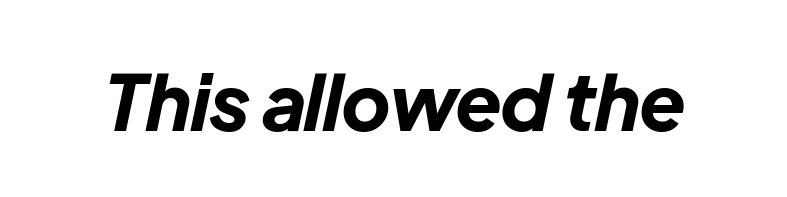
Q: Is the text bold? A: Yes.
Q: Is the text italic (slanted)? A: Yes, it leans right by about 12 degrees.
Q: Is the text underlined? A: No.
Q: Is the spacing between letters normal or unusually wide? A: Normal.
Q: Width (condensed, normal, or wide)? A: Normal.
Q: Stroke contrast? A: Low.
Q: x-height? A: Medium.
Q: Monospaced? A: No.
